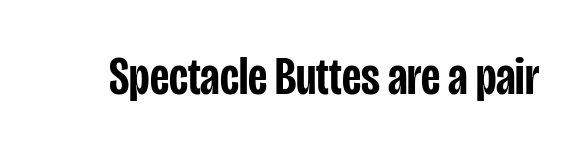
The image shows 54 px semibold, condensed sans-serif type, upright; set normal letter spacing, not underlined; low stroke contrast and a large x-height.
